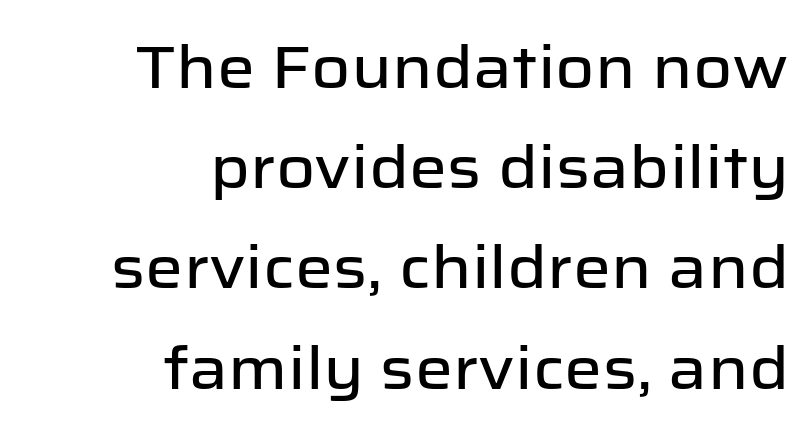
The image shows 60 px sans-serif type, upright; set right-aligned, normal line spacing (1.67x), normal letter spacing, not underlined; low stroke contrast and a medium x-height.
